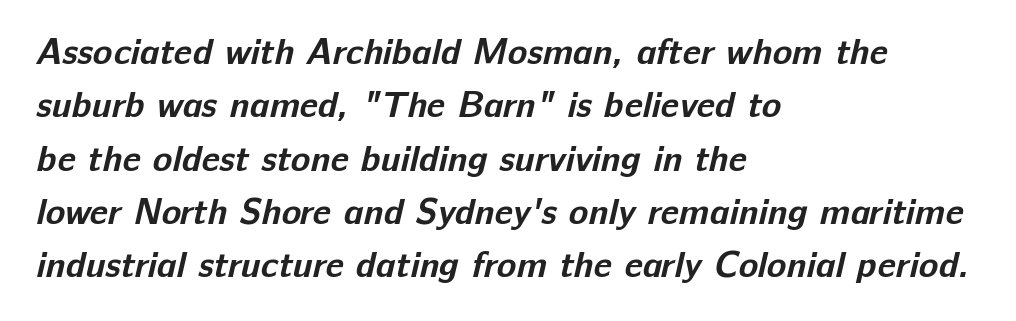
Q: Is the text bold? A: Yes.
Q: Is the typeface a serif or a sans-serif typeface? A: Sans-serif.
Q: Is the text underlined? A: No.
Q: How is the paragraph aligned? A: Left-aligned.
Q: Is the spacing between letters normal or unusually wide? A: Normal.
Q: Is the spacing between lines tight, normal or loose? A: Normal.
Q: Width (condensed, normal, or wide)? A: Normal.
Q: Stroke contrast? A: Low.
Q: x-height? A: Medium.
Q: Monospaced? A: No.
